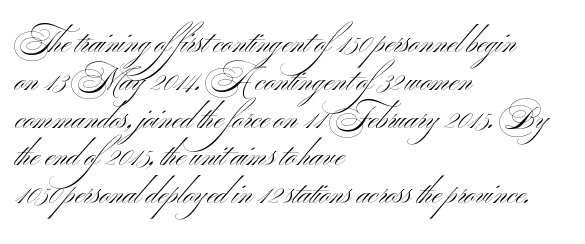
{"serif": "no", "bold": "no", "weight": "light", "width": "wide", "stroke_contrast": "medium", "x_height": "small", "monospaced": "no", "underline": "no", "align": "left", "line_spacing_ratio": 1.22, "letter_spacing": "normal", "letter_spacing_em": 0.0, "glyph_px": 31}
